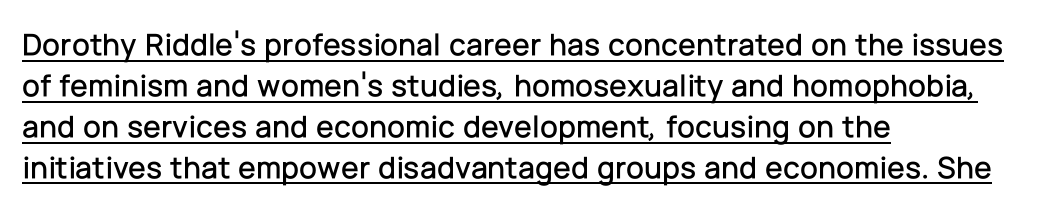
The rendering keeps characters at their native spacing. Every stem runs plumb, perpendicular to the baseline. The letters carry no serifs — their stems end cleanly without finishing strokes. Summary of vertical rhythm: regular, with standard interline spacing.
